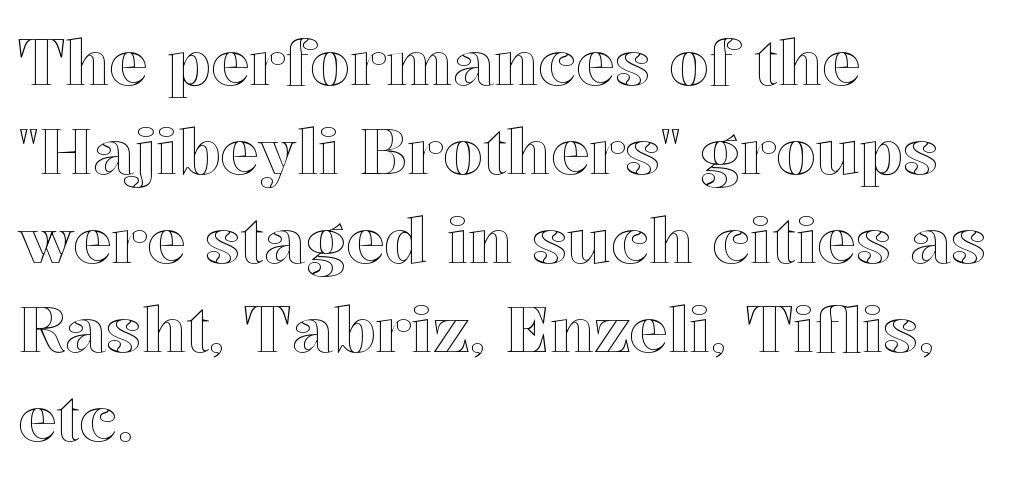
The image shows 64 px text type, upright; set left-aligned, normal line spacing (1.39x), normal letter spacing, not underlined; a medium x-height.
